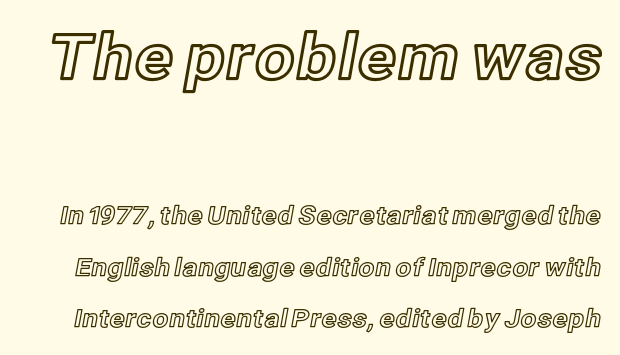
{"width": "normal", "x_height": "medium", "monospaced": "no", "underline": "no", "line_spacing": "loose", "line_spacing_ratio": 2.06, "letter_spacing": "normal", "letter_spacing_em": 0.0, "larger_block": "first", "size_ratio": 2.52, "glyph_px": 63}
